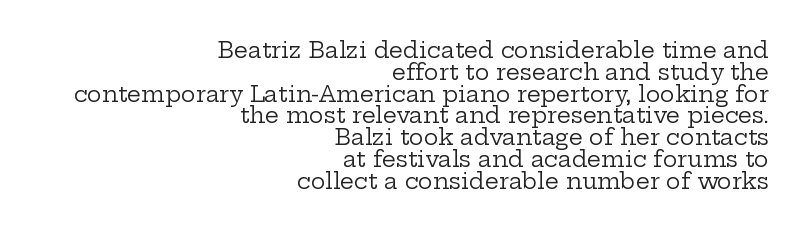
The image shows 22 px text type, upright; set right-aligned, tight line spacing (0.99x), normal letter spacing, not underlined.
